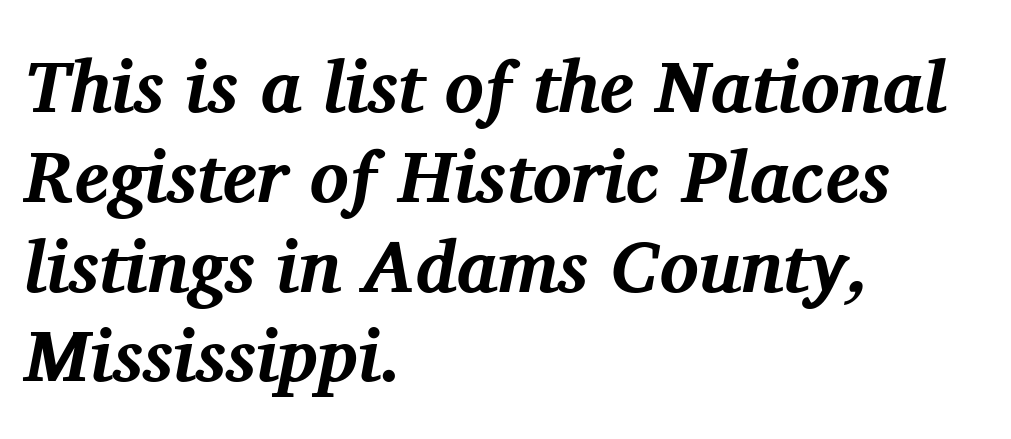
Q: Is the text bold? A: Yes.
Q: Is the text italic (slanted)? A: Yes, it leans right by about 11 degrees.
Q: Is the typeface a serif or a sans-serif typeface? A: Serif.
Q: Is the text underlined? A: No.
Q: How is the paragraph aligned? A: Left-aligned.
Q: Is the spacing between letters normal or unusually wide? A: Normal.
Q: Width (condensed, normal, or wide)? A: Normal.
Q: Stroke contrast? A: Medium.
Q: x-height? A: Medium.
Q: Monospaced? A: No.
